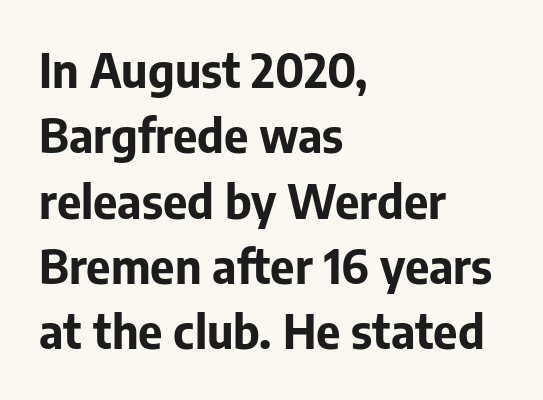
Each glyph is drawn with heavy, bold strokes. Normally led — the rows are evenly, conventionally spaced. Short and long lines alike share a common starting point at left. The foot of each line stays bare and open. These lines are composed in type without serifs. This sample uses an upright cut, with every glyph sitting square on the baseline.
